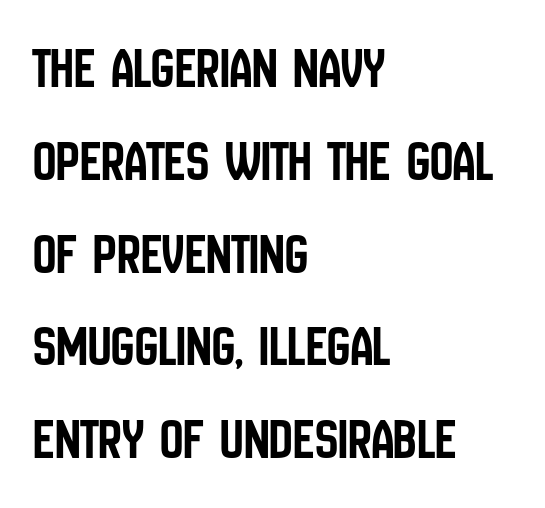
Glance below the letters and you will spot only blank space. The setting favours the left margin, as ordinary paragraphs usually do. Short note: letters normally spaced. To sum up the face: it is a sans, with no serifs. Is this a fixed-width face? No — the glyphs have proportional, varying widths. Rows of type keep a routine distance in the vertical direction.
